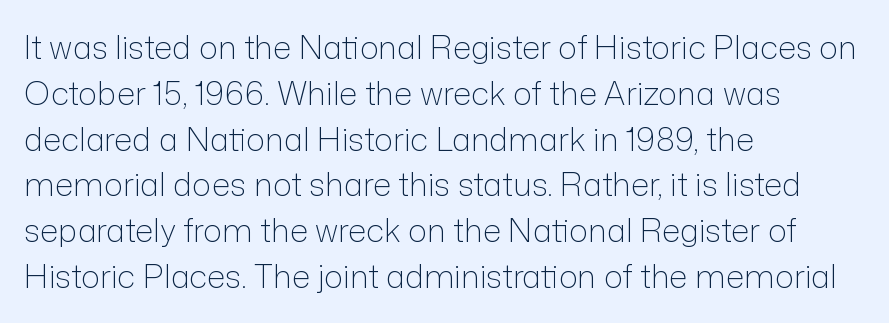
{"serif": "no", "italic": "no", "bold": "no", "weight": "light", "width": "normal", "stroke_contrast": "low", "x_height": "medium", "monospaced": "no", "underline": "no", "align": "left", "line_spacing": "normal", "line_spacing_ratio": 1.43, "letter_spacing": "normal", "letter_spacing_em": 0.0, "glyph_px": 32}
